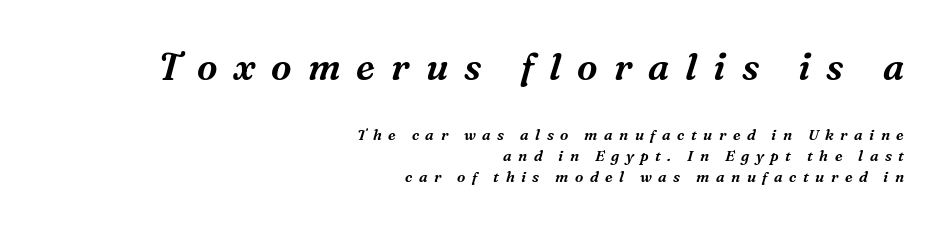
{"serif": "yes", "italic": "yes", "lean": "right", "slant_degrees": 16, "width": "normal", "stroke_contrast": "medium", "x_height": "medium", "monospaced": "no", "underline": "no", "align": "right", "line_spacing": "normal", "line_spacing_ratio": 1.41, "letter_spacing": "wide", "letter_spacing_em": 0.43, "larger_block": "first", "size_ratio": 2.47, "glyph_px": 37}
